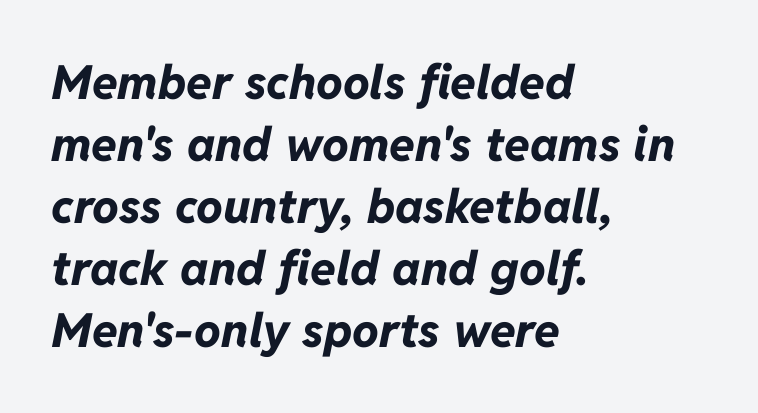
Q: Is the text bold? A: Yes.
Q: Is the text italic (slanted)? A: Yes, it leans right by about 11 degrees.
Q: Is the text underlined? A: No.
Q: How is the paragraph aligned? A: Left-aligned.
Q: Is the spacing between letters normal or unusually wide? A: Normal.
Q: Is the spacing between lines tight, normal or loose? A: Normal.
Q: Width (condensed, normal, or wide)? A: Normal.
Q: Stroke contrast? A: Low.
Q: x-height? A: Medium.
Q: Monospaced? A: No.
